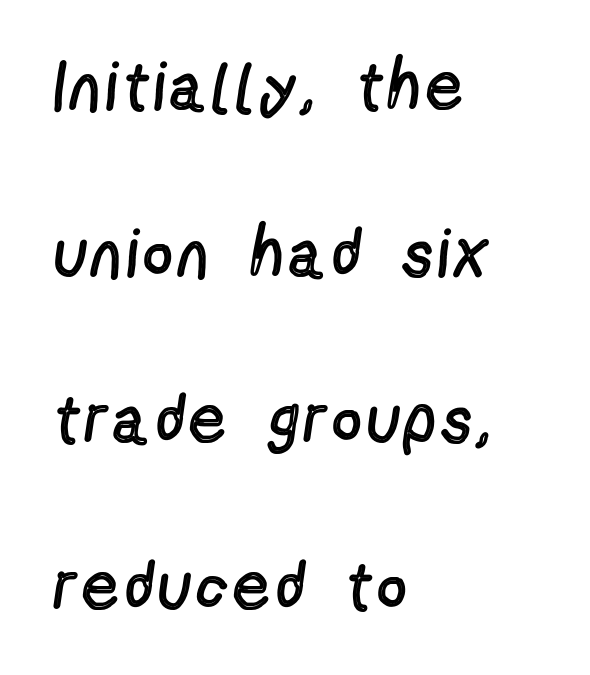
The image shows 68 px regular-weight, condensed sans-serif type; set left-aligned, loose line spacing (2.45x), not underlined; a medium x-height.
